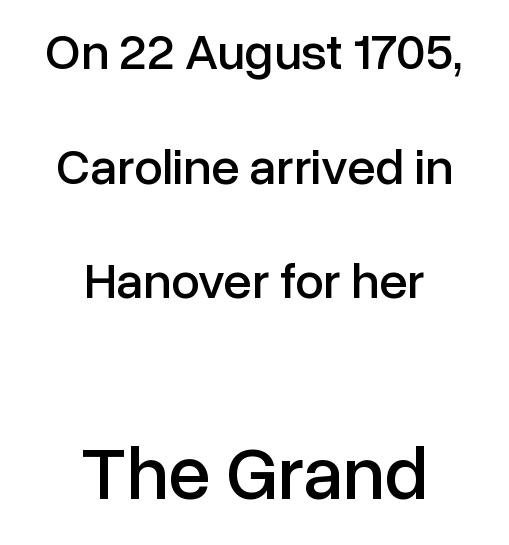
{"serif": "no", "italic": "no", "width": "normal", "stroke_contrast": "low", "x_height": "medium", "monospaced": "no", "underline": "no", "align": "center", "line_spacing": "loose", "line_spacing_ratio": 2.25, "letter_spacing": "normal", "letter_spacing_em": 0.0, "larger_block": "second", "size_ratio": 1.49, "glyph_px": 76}
